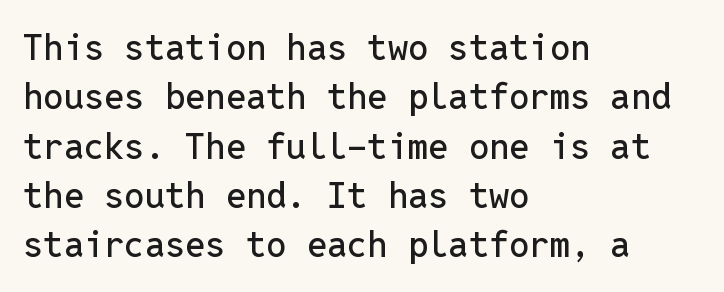
{"serif": "no", "italic": "no", "width": "normal", "stroke_contrast": "low", "x_height": "medium", "monospaced": "yes", "underline": "no", "align": "left", "line_spacing": "normal", "line_spacing_ratio": 1.37, "letter_spacing": "normal", "letter_spacing_em": 0.0, "glyph_px": 36}
